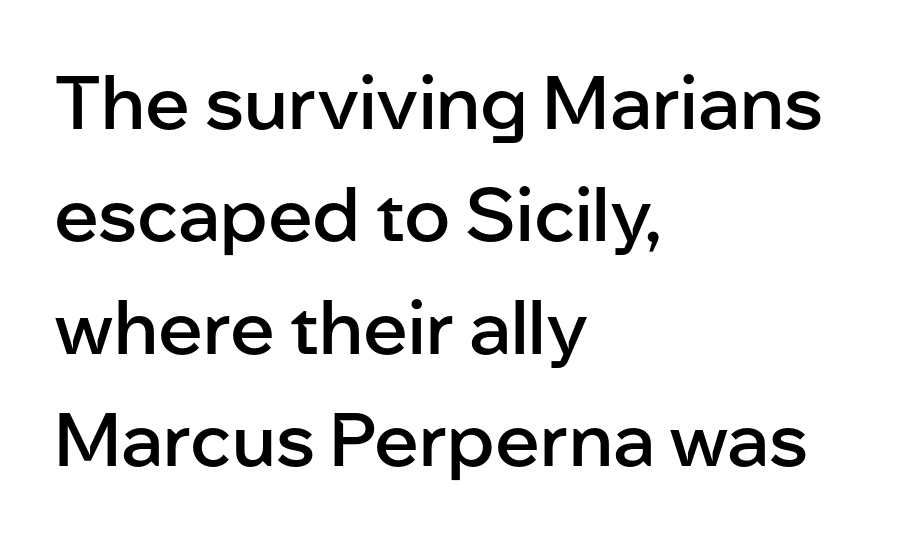
{"serif": "no", "italic": "no", "bold": "semi", "weight": "semibold", "width": "normal", "stroke_contrast": "low", "x_height": "medium", "monospaced": "no", "underline": "no", "align": "left", "line_spacing": "normal", "line_spacing_ratio": 1.52, "letter_spacing": "normal", "letter_spacing_em": 0.0, "glyph_px": 74}
